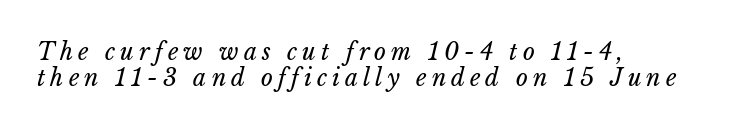
The lines are packed closely together with very little leading. Inter-character spacing is expanded well beyond the font's built-in metrics. The font sits on the lighter half of the weight spectrum, regular included. Just letters on the line, the space beneath them empty. Alignment: flush left. These lines were composed using italics.
